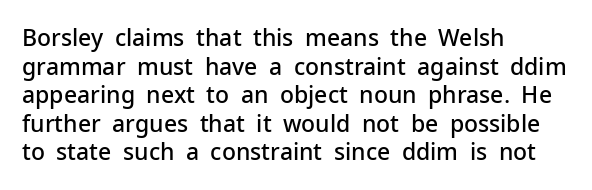
The passage shown is not underscored anywhere. On the weight axis this lands at semibold, roughly 600. Nothing unusual about the tracking: characters are spaced as the font intends. This is roman type, the default non-slanted kind. The paragraph has a hard left edge and a soft right edge.
